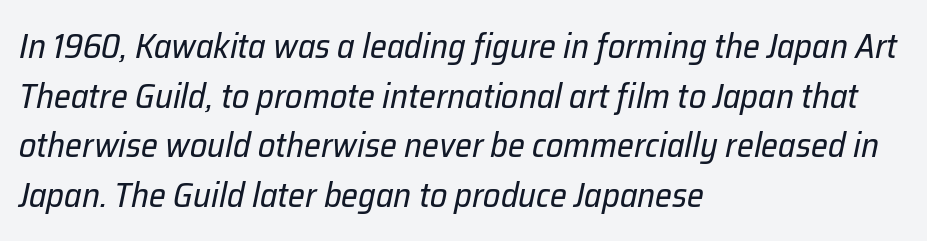
The image shows 34 px regular-weight type, italic (leaning right); set left-aligned, normal line spacing (1.46x), normal letter spacing, not underlined; low stroke contrast and a medium x-height.
